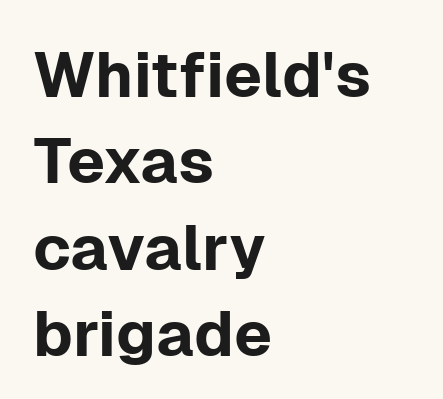
The image shows 63 px sans-serif type, upright; set left-aligned, normal line spacing (1.37x), normal letter spacing, not underlined; low stroke contrast and a medium x-height.
